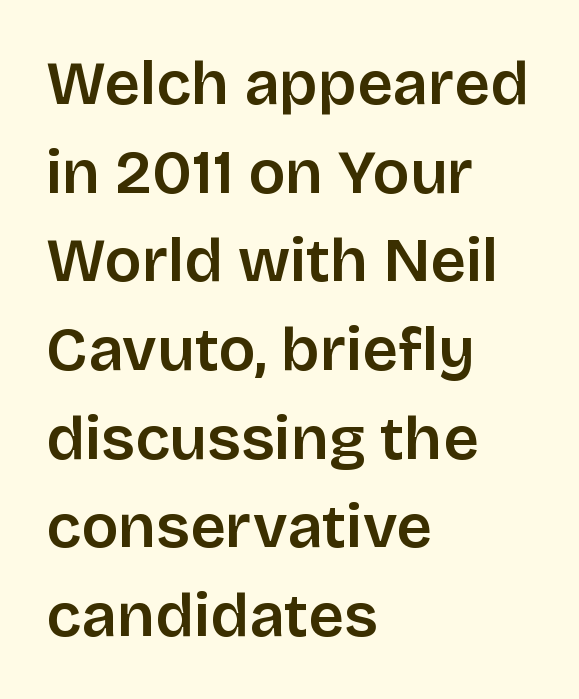
Q: Is the text italic (slanted)? A: No, it is upright.
Q: Is the typeface a serif or a sans-serif typeface? A: Sans-serif.
Q: Is the text underlined? A: No.
Q: How is the paragraph aligned? A: Left-aligned.
Q: Is the spacing between letters normal or unusually wide? A: Normal.
Q: Is the spacing between lines tight, normal or loose? A: Normal.
Q: Width (condensed, normal, or wide)? A: Normal.
Q: Stroke contrast? A: Low.
Q: x-height? A: Large.
Q: Monospaced? A: No.
